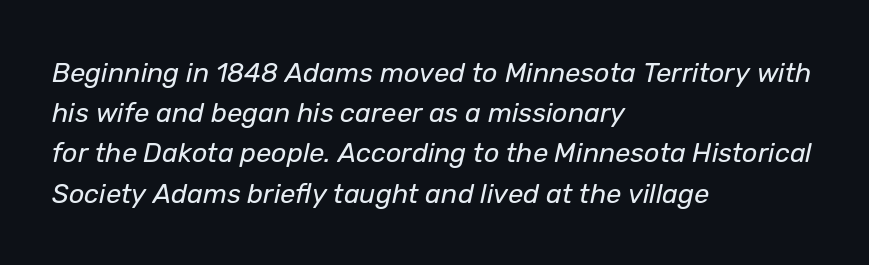
Q: Is the text bold? A: No.
Q: Is the text italic (slanted)? A: Yes, it leans right by about 12 degrees.
Q: Is the text underlined? A: No.
Q: How is the paragraph aligned? A: Left-aligned.
Q: Is the spacing between letters normal or unusually wide? A: Normal.
Q: Is the spacing between lines tight, normal or loose? A: Normal.
